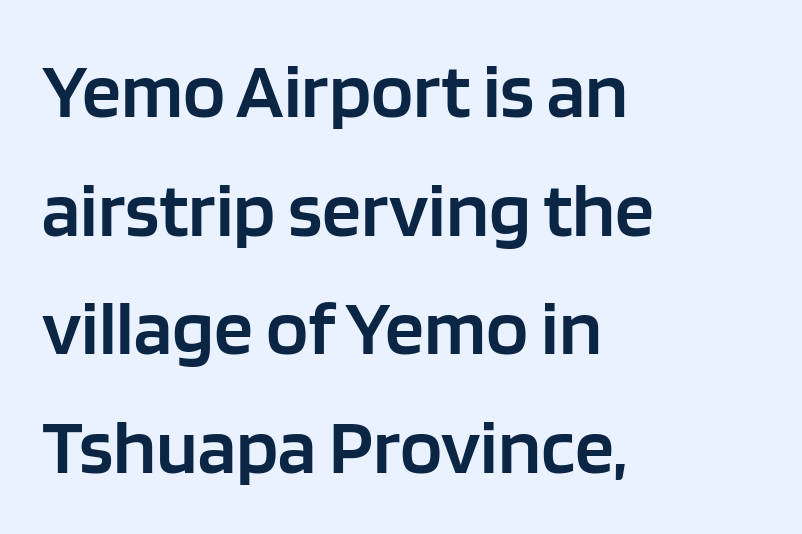
{"serif": "no", "italic": "no", "bold": "semi", "weight": "semibold", "width": "normal", "stroke_contrast": "low", "x_height": "large", "monospaced": "no", "underline": "no", "align": "left", "line_spacing": "normal", "line_spacing_ratio": 1.52, "letter_spacing": "normal", "letter_spacing_em": 0.0, "glyph_px": 78}
